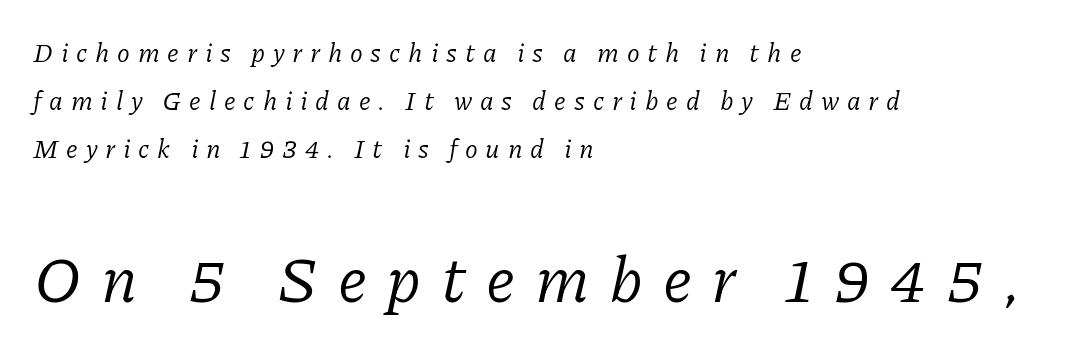
Q: Is the text bold? A: No.
Q: Is the text italic (slanted)? A: Yes, it leans right by about 11 degrees.
Q: Is the typeface a serif or a sans-serif typeface? A: Serif.
Q: Is the text underlined? A: No.
Q: How is the paragraph aligned? A: Left-aligned.
Q: Is the spacing between letters normal or unusually wide? A: Unusually wide.
Q: Which block of text is set in a larger size, the first (top) or the second (bottom)? A: The second (bottom) one.
Q: Width (condensed, normal, or wide)? A: Normal.
Q: Stroke contrast? A: Low.
Q: x-height? A: Medium.
Q: Monospaced? A: No.
